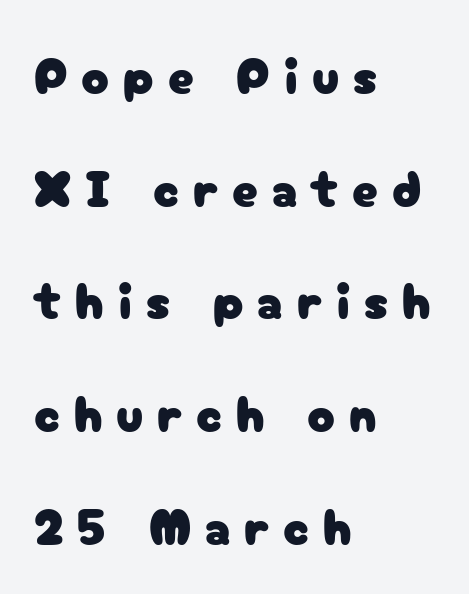
Rows of type keep a wide berth in the vertical direction. The typography opts for an upright posture over an oblique one. The face used here is rendered with a markedly widened letterfit. Beneath every word, the page is bare. A student would call this left alignment; a typographer would say flush left, rag right.
